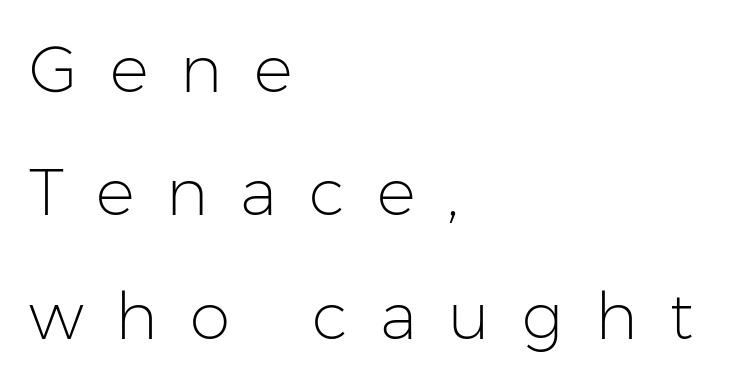
The image shows 65 px light sans-serif type, upright; set left-aligned, loose line spacing (1.9x), unusually wide letter spacing (+0.49 em), not underlined; low stroke contrast and a medium x-height.
